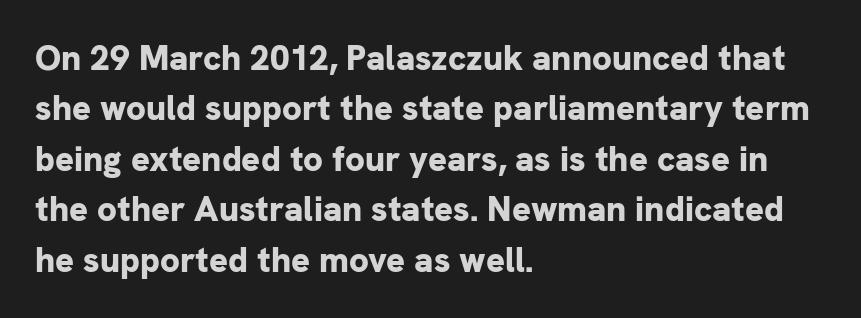
{"serif": "no", "italic": "no", "bold": "yes", "weight": "bold", "width": "normal", "stroke_contrast": "low", "x_height": "medium", "monospaced": "no", "underline": "no", "align": "left", "line_spacing": "normal", "line_spacing_ratio": 1.44, "letter_spacing": "normal", "letter_spacing_em": 0.0, "glyph_px": 35}
